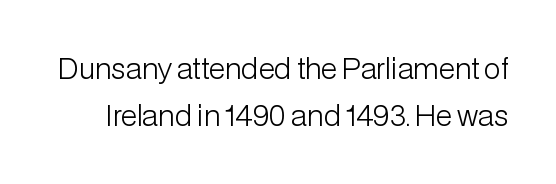
{"serif": "no", "italic": "no", "bold": "no", "weight": "light", "width": "normal", "stroke_contrast": "low", "x_height": "medium", "monospaced": "no", "underline": "no", "line_spacing": "normal", "line_spacing_ratio": 1.68, "letter_spacing": "normal", "letter_spacing_em": 0.0, "glyph_px": 28}
